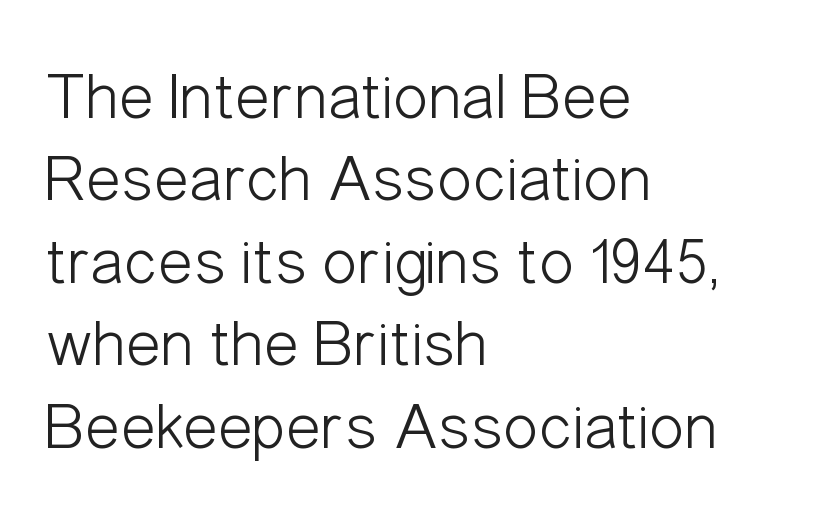
The image shows 66 px light, condensed sans-serif type, upright; set left-aligned, normal line spacing (1.25x), normal letter spacing, not underlined; low stroke contrast and a medium x-height.
